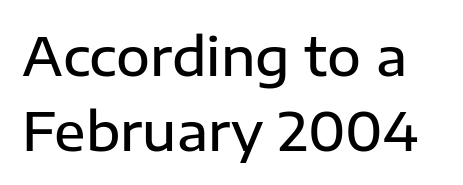
The image shows 52 px semibold sans-serif type, upright; set normal line spacing (1.44x), normal letter spacing, not underlined; low stroke contrast and a medium x-height.
